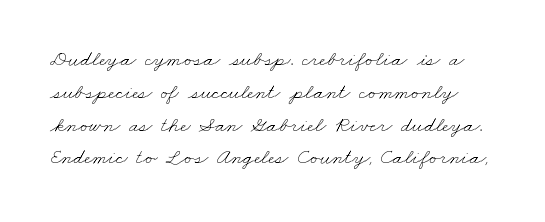
{"bold": "no", "underline": "no", "line_spacing": "normal", "line_spacing_ratio": 1.49, "letter_spacing": "normal", "letter_spacing_em": 0.0, "glyph_px": 22}
